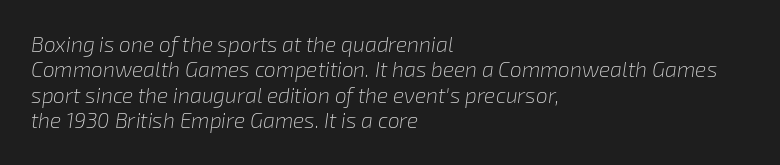
{"italic": "yes", "lean": "right", "slant_degrees": 8, "bold": "no", "underline": "no", "align": "left", "line_spacing_ratio": 1.21, "letter_spacing": "normal", "letter_spacing_em": 0.0, "glyph_px": 21}
